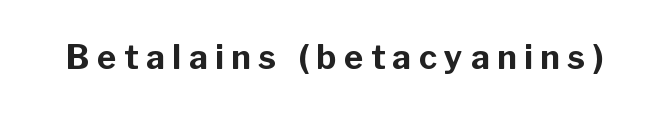
Classification — sans serif. Unmarked baselines from the first word to the last. Upright lettering throughout. The typesetting leans heavy: a genuine bold. Think of a printed novel: that variable character pitch is what you see here.
